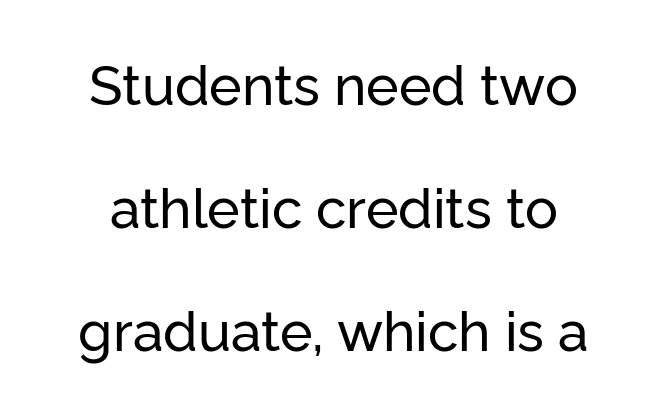
Q: Is the text italic (slanted)? A: No, it is upright.
Q: Is the typeface a serif or a sans-serif typeface? A: Sans-serif.
Q: Is the text underlined? A: No.
Q: Is the spacing between letters normal or unusually wide? A: Normal.
Q: Is the spacing between lines tight, normal or loose? A: Loose.
Q: Width (condensed, normal, or wide)? A: Normal.
Q: Stroke contrast? A: Low.
Q: x-height? A: Medium.
Q: Monospaced? A: No.
